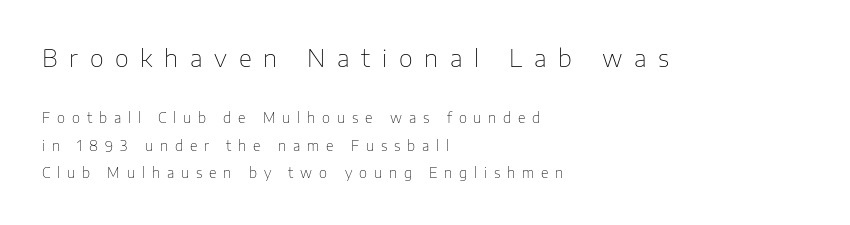
{"italic": "no", "bold": "no", "underline": "no", "align": "left", "line_spacing": "loose", "line_spacing_ratio": 1.96, "letter_spacing": "wide", "letter_spacing_em": 0.49, "larger_block": "first", "size_ratio": 1.71, "glyph_px": 24}
